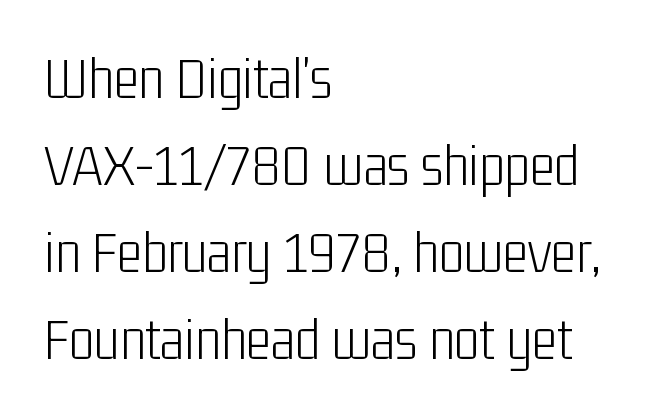
Q: Is the text bold? A: No.
Q: Is the text italic (slanted)? A: No, it is upright.
Q: Is the typeface a serif or a sans-serif typeface? A: Sans-serif.
Q: Is the text underlined? A: No.
Q: How is the paragraph aligned? A: Left-aligned.
Q: Is the spacing between letters normal or unusually wide? A: Normal.
Q: Is the spacing between lines tight, normal or loose? A: Normal.
Q: Width (condensed, normal, or wide)? A: Condensed.
Q: Stroke contrast? A: Low.
Q: x-height? A: Medium.
Q: Monospaced? A: No.
